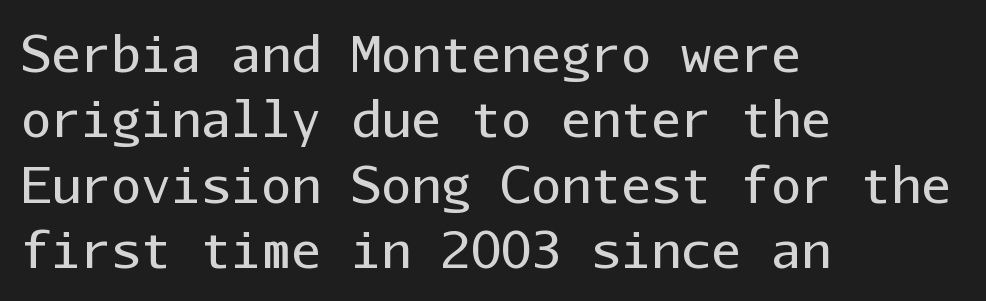
The image shows 50 px regular-weight sans-serif type, upright, monospaced; set left-aligned, normal line spacing (1.31x), normal letter spacing, not underlined; low stroke contrast and a medium x-height.
